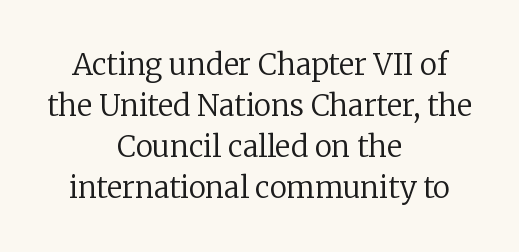
Q: Is the text bold? A: No.
Q: Is the text italic (slanted)? A: No, it is upright.
Q: Is the typeface a serif or a sans-serif typeface? A: Serif.
Q: Is the text underlined? A: No.
Q: How is the paragraph aligned? A: Centered.
Q: Is the spacing between letters normal or unusually wide? A: Normal.
Q: Is the spacing between lines tight, normal or loose? A: Normal.
Q: Width (condensed, normal, or wide)? A: Normal.
Q: Stroke contrast? A: Low.
Q: x-height? A: Medium.
Q: Monospaced? A: No.
